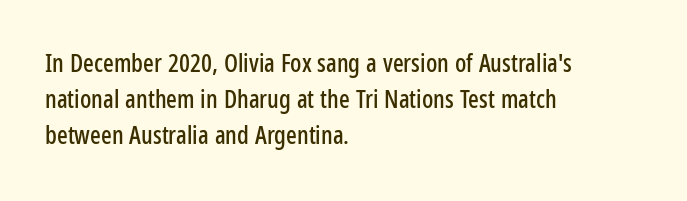
Vertically, the passage feels balanced, rows spaced as you'd expect. Every character sits straight up, as roman type does. A typesetter would call this zero additional tracking. Each line starts at the same left margin while the right side varies. Descenders are the only things crossing below the line.
